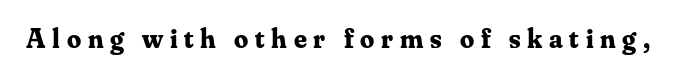
This rendering features lettering with no underline. Here the designer chose a conventional face with non-uniform glyph widths. Letterform terminals end in serifs throughout the passage. Students, this is bold: see how much ink each stroke carries.
